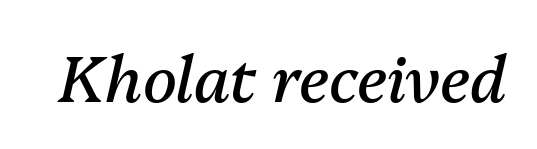
Just letters on the line, the space beneath them empty. Letter spacing: default. Is this a fixed-width face? No — the glyphs have proportional, varying widths. When letters slant like this, we call the style italic. Stems here are at most as thick as an everyday book face.
